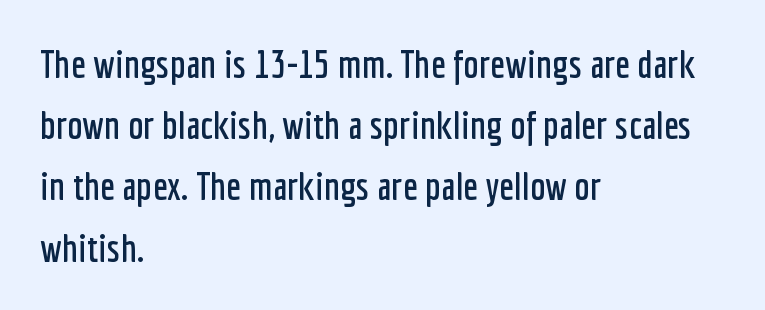
The image shows 39 px condensed sans-serif type, upright; set left-aligned, normal line spacing (1.57x), normal letter spacing, not underlined; low stroke contrast and a medium x-height.
